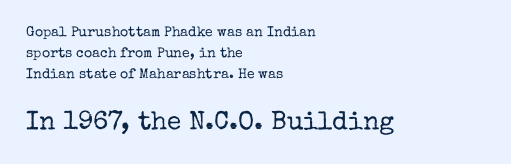
Q: Is the text bold? A: No.
Q: Is the text italic (slanted)? A: No, it is upright.
Q: Is the text underlined? A: No.
Q: How is the paragraph aligned? A: Left-aligned.
Q: Is the spacing between letters normal or unusually wide? A: Normal.
Q: Is the spacing between lines tight, normal or loose? A: Normal.
Q: Which block of text is set in a larger size, the first (top) or the second (bottom)? A: The second (bottom) one.
